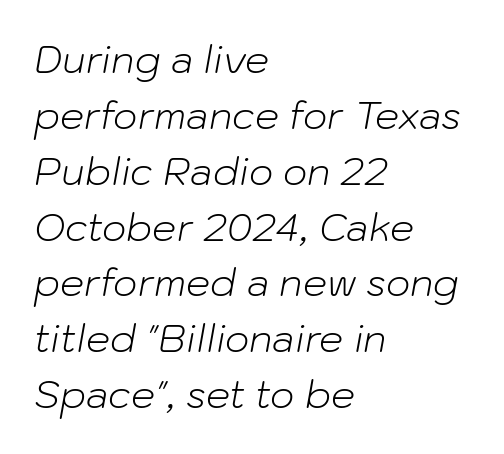
Q: Is the text bold? A: No.
Q: Is the text italic (slanted)? A: Yes, it leans right by about 10 degrees.
Q: Is the text underlined? A: No.
Q: How is the paragraph aligned? A: Left-aligned.
Q: Is the spacing between letters normal or unusually wide? A: Normal.
Q: Is the spacing between lines tight, normal or loose? A: Normal.
Q: Width (condensed, normal, or wide)? A: Normal.
Q: Stroke contrast? A: Low.
Q: x-height? A: Medium.
Q: Monospaced? A: No.
